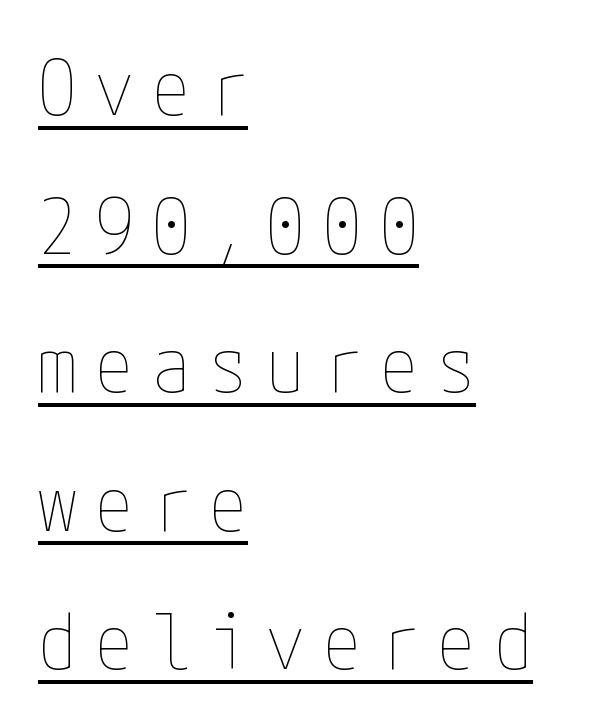
Q: Is the text bold? A: No.
Q: Is the text italic (slanted)? A: No, it is upright.
Q: Is the text underlined? A: Yes.
Q: How is the paragraph aligned? A: Left-aligned.
Q: Is the spacing between letters normal or unusually wide? A: Unusually wide.
Q: Width (condensed, normal, or wide)? A: Condensed.
Q: Stroke contrast? A: Low.
Q: x-height? A: Medium.
